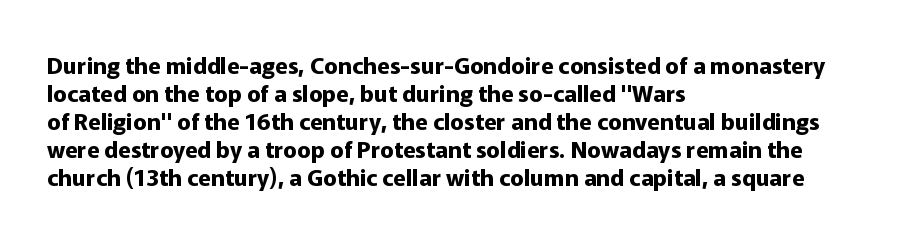
The image shows 23 px bold type, upright; set left-aligned, line spacing 1.22x, normal letter spacing, not underlined.
